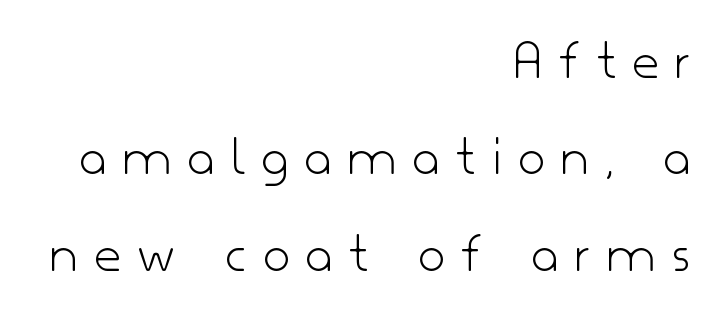
The image shows 57 px light sans-serif type, upright; set right-aligned, normal line spacing (1.69x), unusually wide letter spacing (+0.3 em), not underlined; low stroke contrast and a small x-height.
